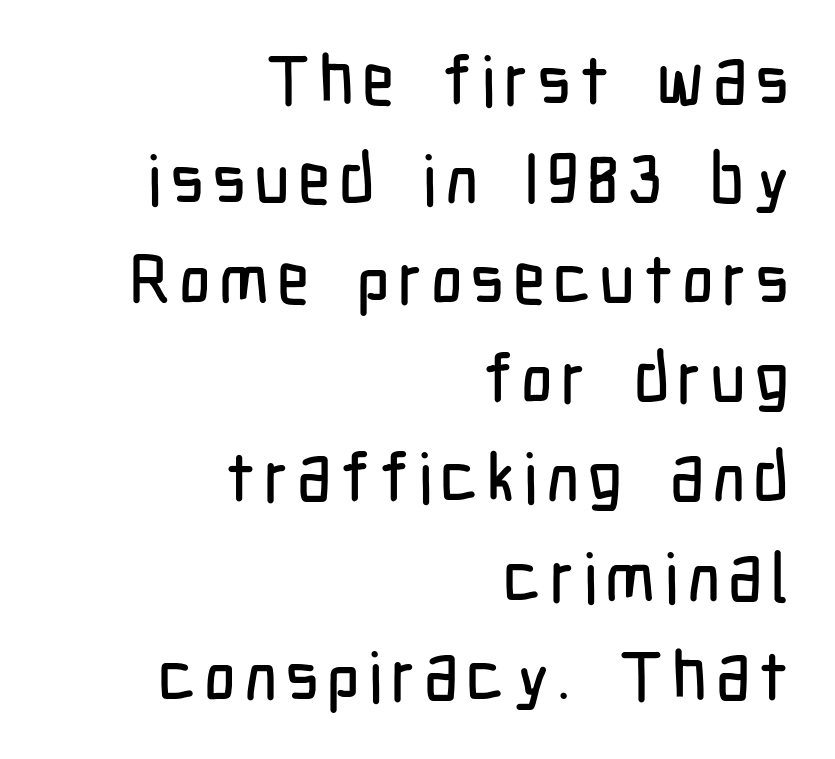
The image shows 69 px condensed sans-serif type, upright; set right-aligned, normal line spacing (1.44x), not underlined; low stroke contrast and a medium x-height.
